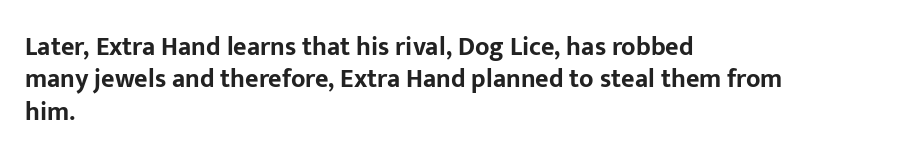
The image shows 26 px bold type, upright; set left-aligned, normal line spacing (1.25x), normal letter spacing, not underlined.
